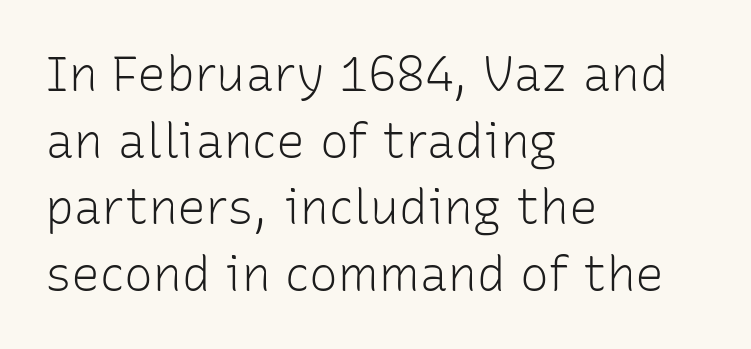
The image shows 48 px light sans-serif type, upright; set left-aligned, normal line spacing (1.39x), normal letter spacing, not underlined; low stroke contrast and a medium x-height.
